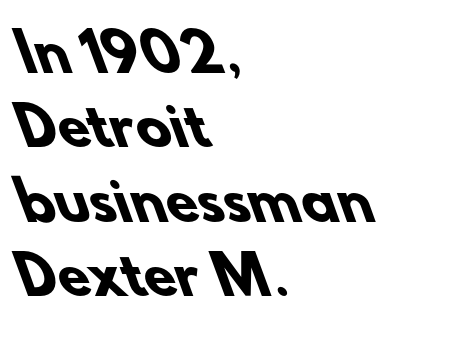
The image shows 52 px heavy sans-serif type; set left-aligned, normal line spacing (1.43x), normal letter spacing, not underlined; low stroke contrast and a small x-height.
